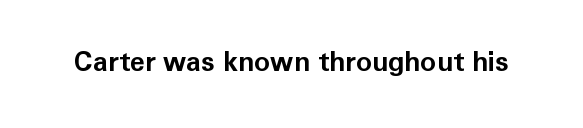
What stands out about the letter spacing? Nothing — it is the standard amount. No italicization has been applied; the sample stays upright. The gap between lines stays unmarked. Thick stems and heavy bowls — unmistakably bold.
